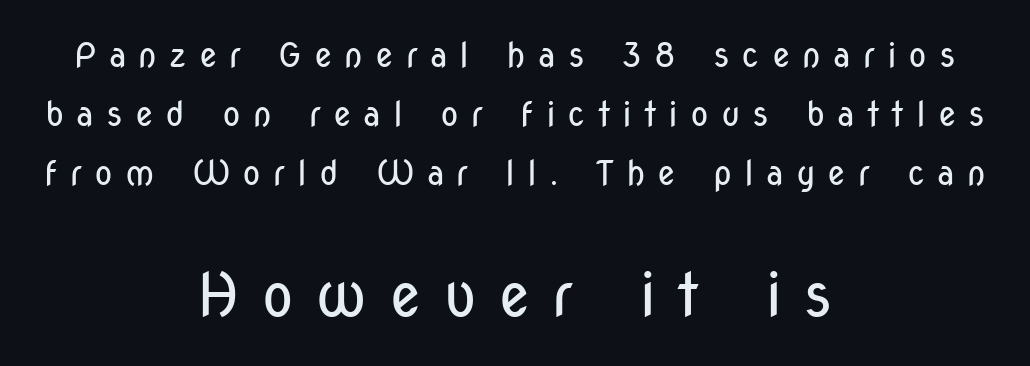
The image shows 60 px regular-weight, condensed sans-serif type, upright; set centered, line spacing 1.73x, unusually wide letter spacing (+0.35 em), not underlined; the second (bottom) block is 1.76x larger; low stroke contrast and a medium x-height.
